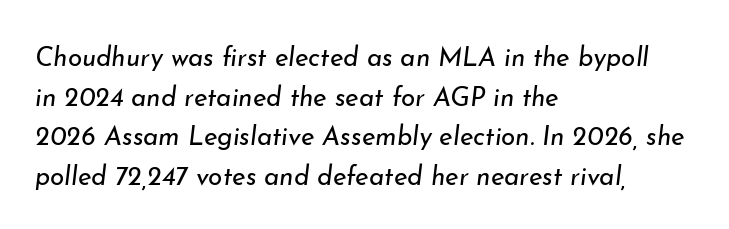
Compared with a typical body face, this is equally light or lighter still. The paragraph shown leans on its left margin. The line-height multiplier appears to be the usual default. The passage shown is not underscored anywhere. Standard letterfit; no display-style spreading of the glyphs.
